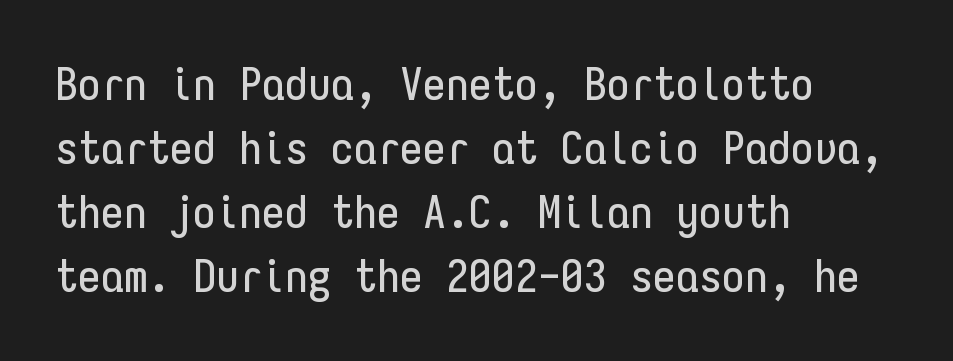
Q: Is the text italic (slanted)? A: No, it is upright.
Q: Is the typeface a serif or a sans-serif typeface? A: Sans-serif.
Q: Is the text underlined? A: No.
Q: How is the paragraph aligned? A: Left-aligned.
Q: Is the spacing between letters normal or unusually wide? A: Normal.
Q: Is the spacing between lines tight, normal or loose? A: Normal.
Q: Width (condensed, normal, or wide)? A: Condensed.
Q: Stroke contrast? A: Low.
Q: x-height? A: Medium.
Q: Monospaced? A: Yes.
